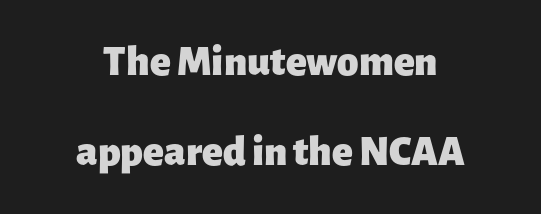
Both edges are ragged and mirror each other, which tells us the setting is centered. Note: no serifs on the glyphs. Rule under the text: the space is simply empty. This is the regular roman posture of the typeface.
